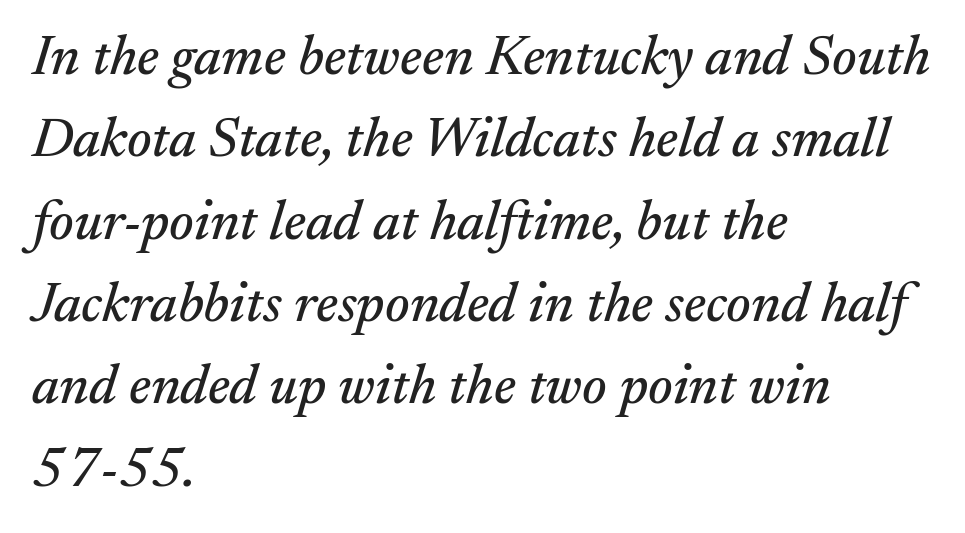
The image shows 56 px serif type, italic (leaning right); set left-aligned, normal line spacing (1.47x), normal letter spacing, not underlined; medium stroke contrast and a small x-height.
